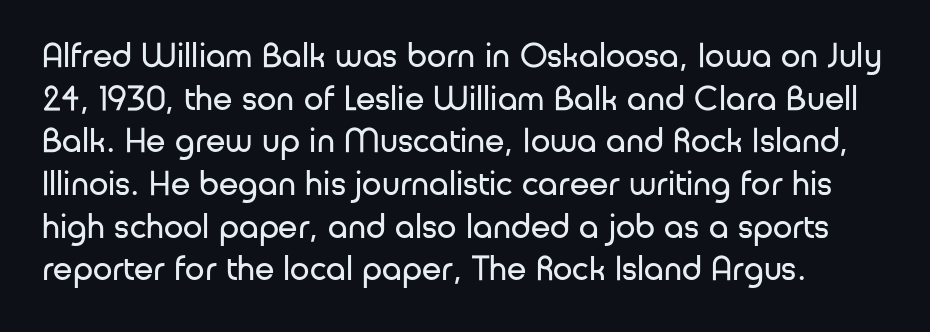
The image shows 35 px regular-weight sans-serif type, upright; set line spacing 1.22x, normal letter spacing, not underlined; low stroke contrast and a medium x-height.
